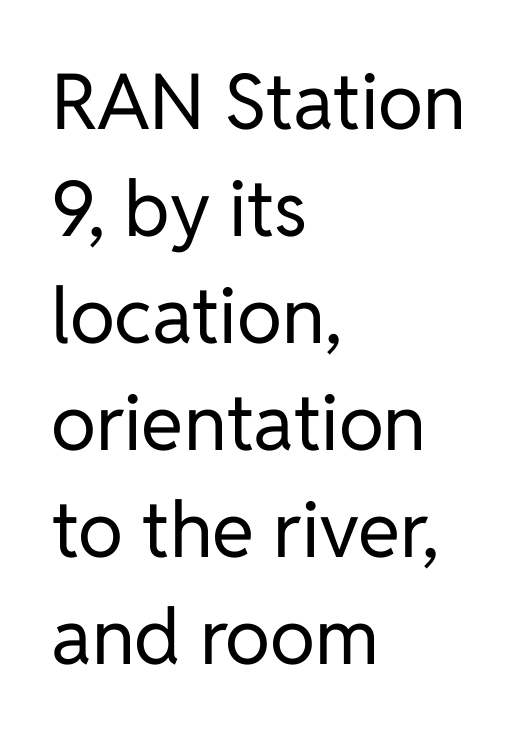
{"serif": "no", "italic": "no", "bold": "no", "weight": "regular", "width": "normal", "stroke_contrast": "low", "x_height": "medium", "monospaced": "no", "underline": "no", "align": "left", "line_spacing": "normal", "line_spacing_ratio": 1.39, "letter_spacing": "normal", "letter_spacing_em": 0.0, "glyph_px": 77}
